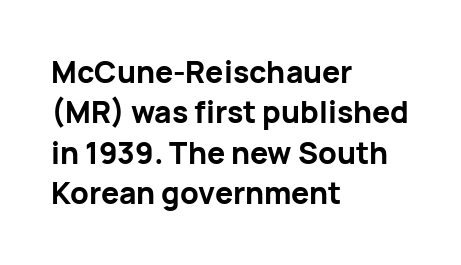
The image shows 30 px bold sans-serif type, upright; set left-aligned, normal line spacing (1.35x), normal letter spacing, not underlined; low stroke contrast and a medium x-height.
